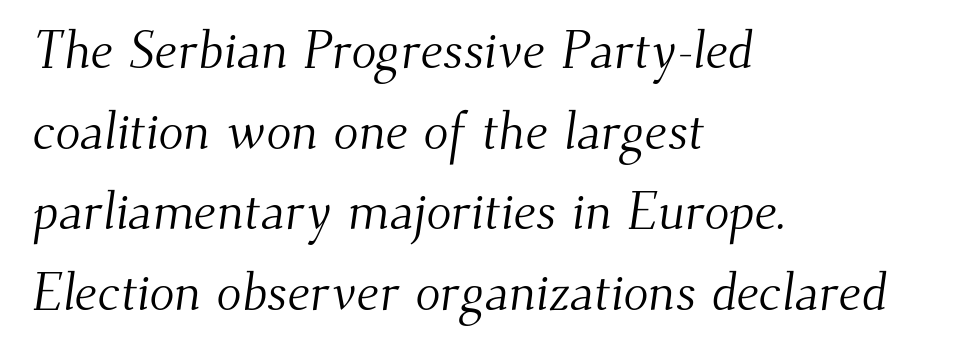
Q: Is the text bold? A: No.
Q: Is the typeface a serif or a sans-serif typeface? A: Serif.
Q: Is the text underlined? A: No.
Q: How is the paragraph aligned? A: Left-aligned.
Q: Is the spacing between letters normal or unusually wide? A: Normal.
Q: Is the spacing between lines tight, normal or loose? A: Normal.
Q: Width (condensed, normal, or wide)? A: Normal.
Q: Stroke contrast? A: Medium.
Q: x-height? A: Small.
Q: Monospaced? A: No.
